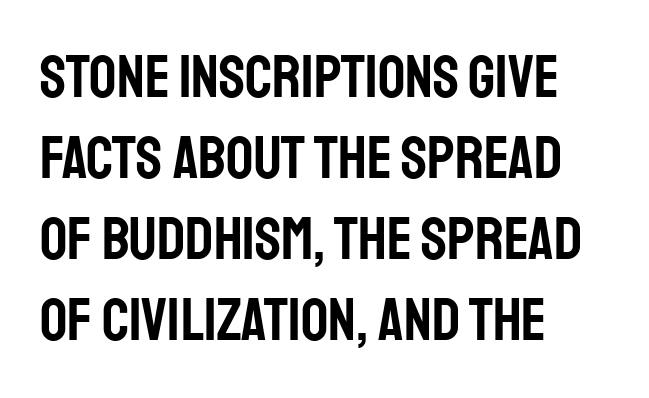
Q: Is the text italic (slanted)? A: No, it is upright.
Q: Is the typeface a serif or a sans-serif typeface? A: Sans-serif.
Q: Is the text underlined? A: No.
Q: How is the paragraph aligned? A: Left-aligned.
Q: Is the spacing between letters normal or unusually wide? A: Normal.
Q: Is the spacing between lines tight, normal or loose? A: Normal.
Q: Width (condensed, normal, or wide)? A: Condensed.
Q: Stroke contrast? A: Low.
Q: x-height? A: Large.
Q: Monospaced? A: No.
